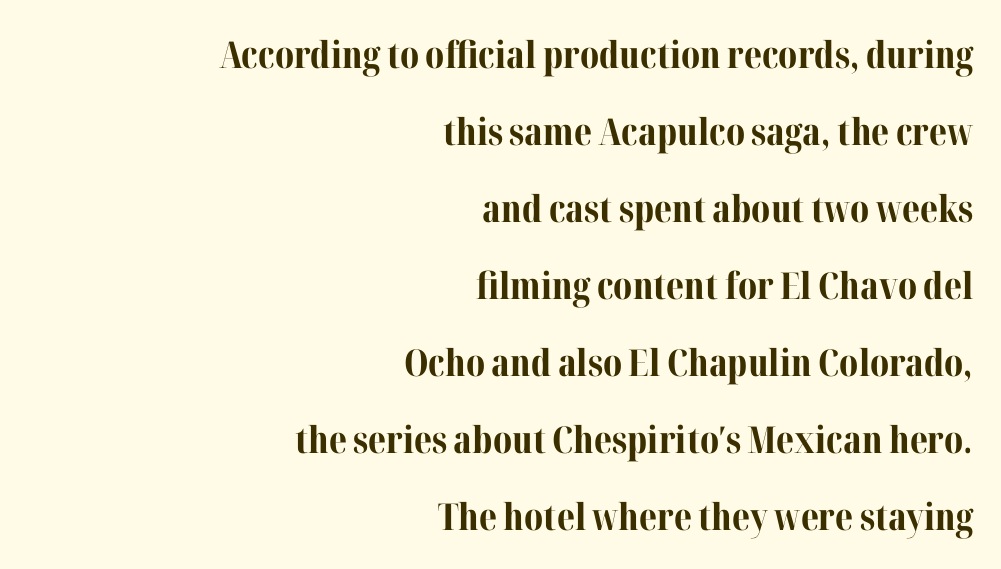
Q: Is the text bold? A: Yes.
Q: Is the text italic (slanted)? A: No, it is upright.
Q: Is the typeface a serif or a sans-serif typeface? A: Serif.
Q: Is the text underlined? A: No.
Q: How is the paragraph aligned? A: Right-aligned.
Q: Is the spacing between letters normal or unusually wide? A: Normal.
Q: Is the spacing between lines tight, normal or loose? A: Loose.
Q: Width (condensed, normal, or wide)? A: Normal.
Q: Stroke contrast? A: Medium.
Q: x-height? A: Medium.
Q: Monospaced? A: No.
